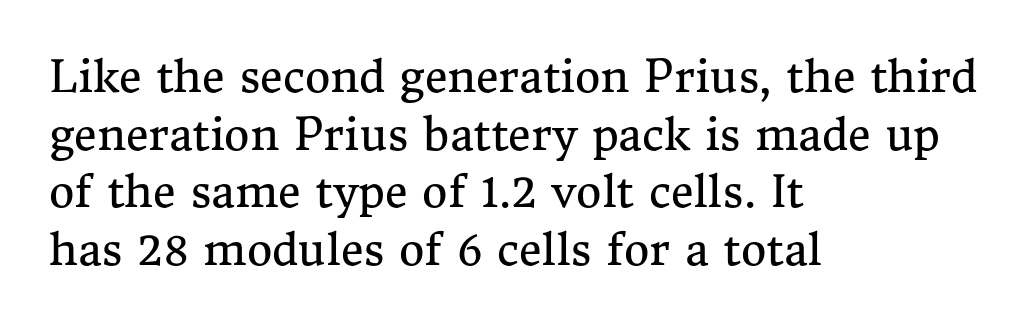
{"serif": "yes", "italic": "no", "bold": "no", "weight": "regular", "width": "normal", "stroke_contrast": "medium", "x_height": "medium", "monospaced": "no", "underline": "no", "align": "left", "line_spacing": "normal", "line_spacing_ratio": 1.31, "letter_spacing": "normal", "letter_spacing_em": 0.0, "glyph_px": 44}
